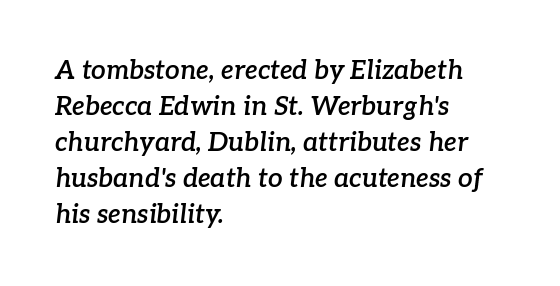
{"italic": "yes", "lean": "right", "slant_degrees": 7, "bold": "semi", "underline": "no", "align": "left", "line_spacing": "normal", "line_spacing_ratio": 1.38, "letter_spacing": "normal", "letter_spacing_em": 0.0, "glyph_px": 26}
